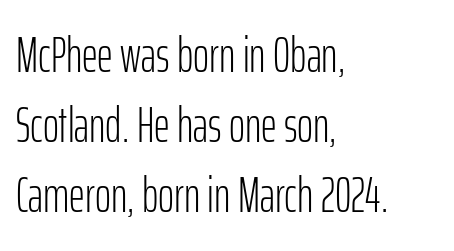
Q: Is the text bold? A: No.
Q: Is the text italic (slanted)? A: No, it is upright.
Q: Is the typeface a serif or a sans-serif typeface? A: Sans-serif.
Q: Is the text underlined? A: No.
Q: How is the paragraph aligned? A: Left-aligned.
Q: Is the spacing between letters normal or unusually wide? A: Normal.
Q: Is the spacing between lines tight, normal or loose? A: Normal.
Q: Width (condensed, normal, or wide)? A: Condensed.
Q: Stroke contrast? A: Low.
Q: x-height? A: Medium.
Q: Monospaced? A: No.
